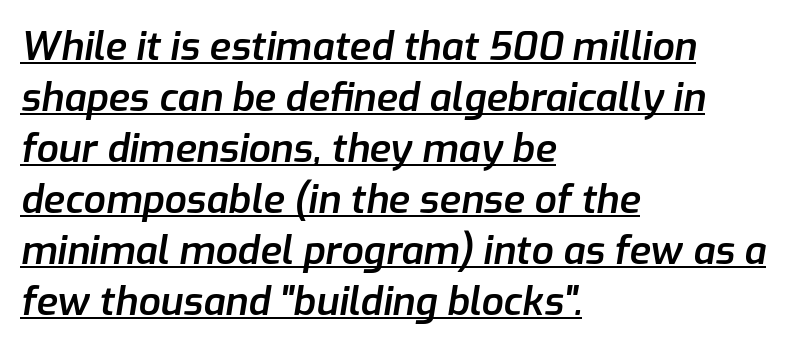
Q: Is the text bold? A: Semi-bold.
Q: Is the text italic (slanted)? A: Yes, it leans right by about 9 degrees.
Q: Is the text underlined? A: Yes.
Q: How is the paragraph aligned? A: Left-aligned.
Q: Is the spacing between letters normal or unusually wide? A: Normal.
Q: Is the spacing between lines tight, normal or loose? A: Normal.
Q: Width (condensed, normal, or wide)? A: Normal.
Q: Stroke contrast? A: Low.
Q: x-height? A: Medium.
Q: Monospaced? A: No.
